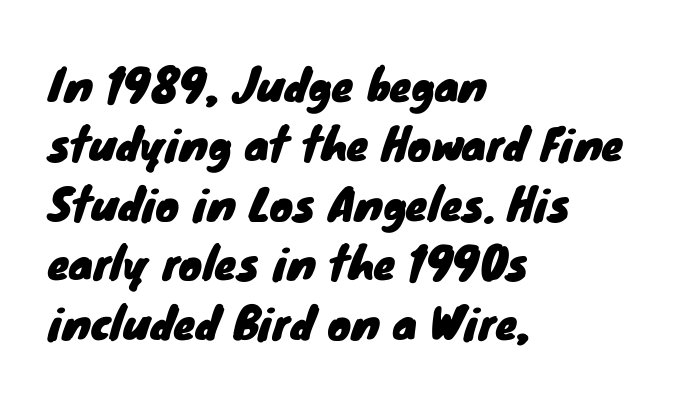
Looks like regular typesetting: each glyph gets only the width it needs. The designer left line spacing at the default. One-word summary of the alignment: left. Typographically, this falls in the sans-serif category.
